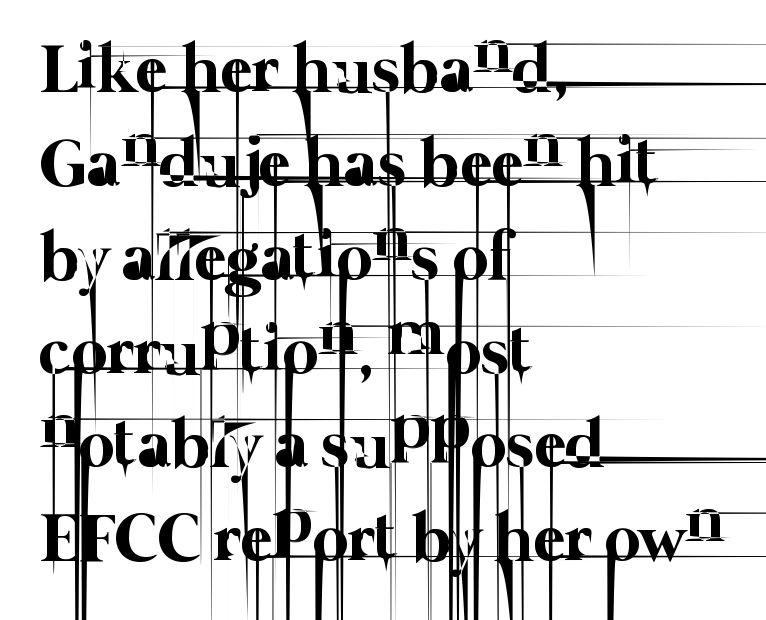
Q: Is the text bold? A: No.
Q: Is the text underlined? A: No.
Q: How is the paragraph aligned? A: Left-aligned.
Q: Is the spacing between letters normal or unusually wide? A: Normal.
Q: Is the spacing between lines tight, normal or loose? A: Normal.
Q: Width (condensed, normal, or wide)? A: Normal.
Q: Stroke contrast? A: Low.
Q: x-height? A: Medium.
Q: Monospaced? A: No.
